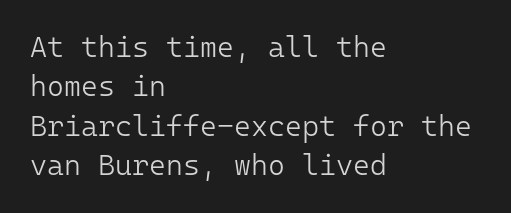
Q: Is the text bold? A: No.
Q: Is the text italic (slanted)? A: No, it is upright.
Q: Is the typeface a serif or a sans-serif typeface? A: Sans-serif.
Q: Is the text underlined? A: No.
Q: How is the paragraph aligned? A: Left-aligned.
Q: Is the spacing between letters normal or unusually wide? A: Normal.
Q: Is the spacing between lines tight, normal or loose? A: Normal.
Q: Width (condensed, normal, or wide)? A: Normal.
Q: Stroke contrast? A: Low.
Q: x-height? A: Medium.
Q: Monospaced? A: Yes.
